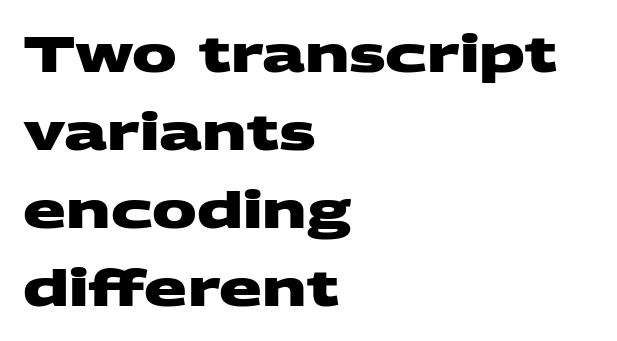
Q: Is the text bold? A: Yes.
Q: Is the typeface a serif or a sans-serif typeface? A: Sans-serif.
Q: Is the text underlined? A: No.
Q: How is the paragraph aligned? A: Left-aligned.
Q: Is the spacing between letters normal or unusually wide? A: Normal.
Q: Is the spacing between lines tight, normal or loose? A: Normal.
Q: Width (condensed, normal, or wide)? A: Wide.
Q: Stroke contrast? A: Medium.
Q: x-height? A: Large.
Q: Monospaced? A: No.
